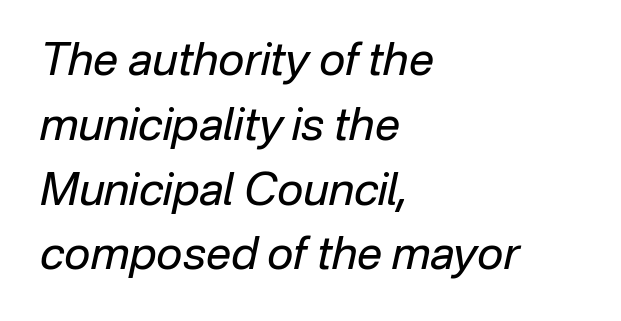
Q: Is the text bold? A: No.
Q: Is the text italic (slanted)? A: Yes, it leans right by about 12 degrees.
Q: Is the text underlined? A: No.
Q: How is the paragraph aligned? A: Left-aligned.
Q: Is the spacing between letters normal or unusually wide? A: Normal.
Q: Is the spacing between lines tight, normal or loose? A: Normal.
Q: Width (condensed, normal, or wide)? A: Normal.
Q: Stroke contrast? A: Low.
Q: x-height? A: Medium.
Q: Monospaced? A: No.
